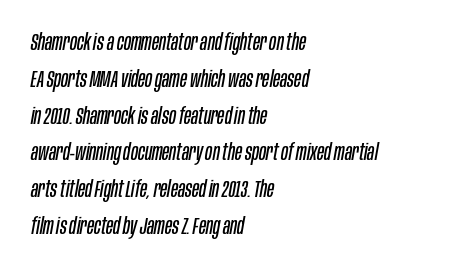
The image shows 23 px text type, italic (leaning right); set left-aligned, normal line spacing (1.6x), normal letter spacing, not underlined.
